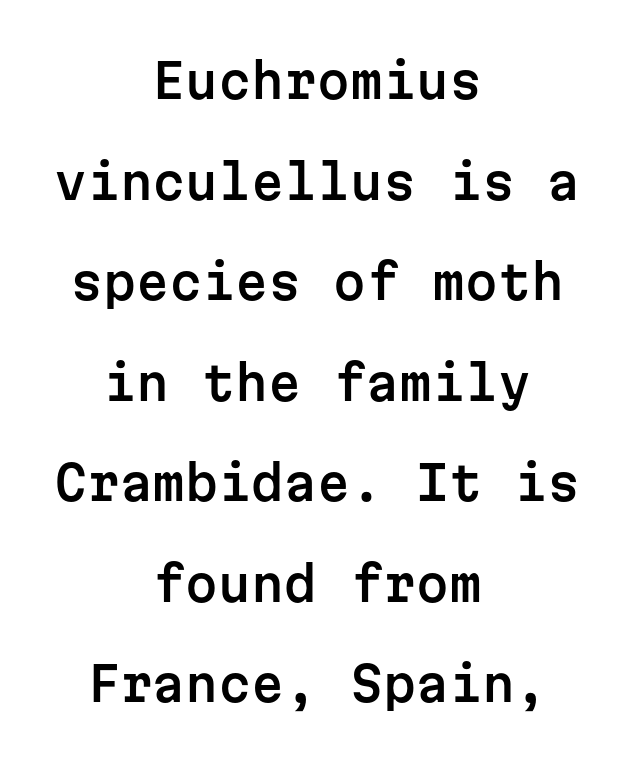
In terms of letterform style, serifs are entirely absent. Spacing between characters is what you'd get straight out of the box. The lettering holds an erect, upright posture throughout. Leading is clearly above the norm, producing a sparse column.
